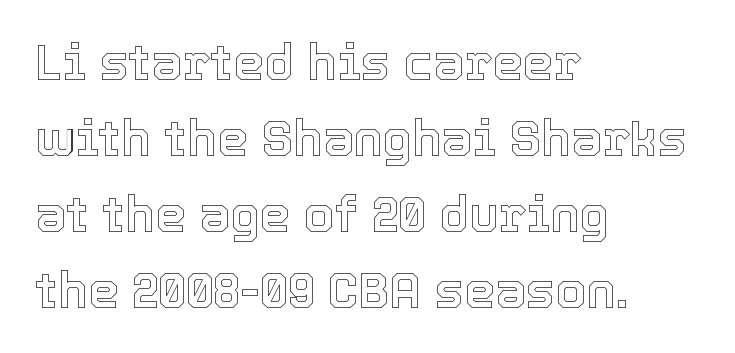
How are the letters spaced? Ordinarily, with no added tracking. Looks like regular typesetting: each glyph gets only the width it needs. The specimen omits any rule beneath the text block's lines. Reading down the block, your eye returns to a fixed left position each line.
